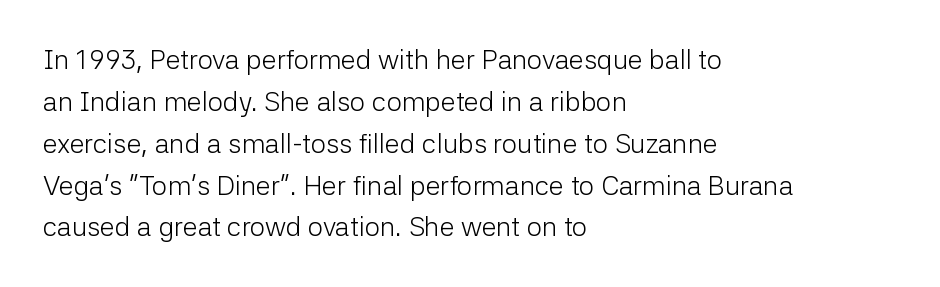
The image shows 27 px text type, upright; set left-aligned, normal line spacing (1.55x), normal letter spacing, not underlined.
